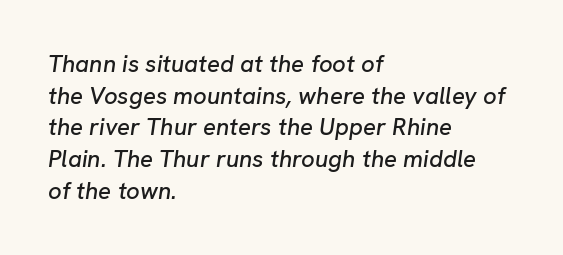
The image shows 24 px text type, italic (leaning right); set left-aligned, normal line spacing (1.32x), normal letter spacing, not underlined.
